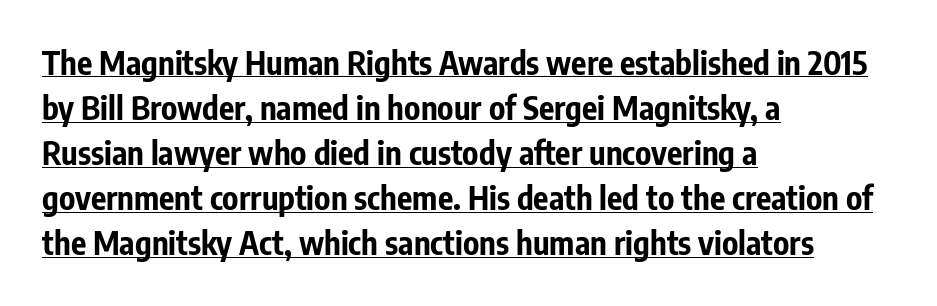
The sample's only ornament is a line tracing under the words. The passage shown stacks its lines at a standard gap. Proportional: the letters do not fall into vertical columns. Inter-character spacing is left at the font's built-in metrics.
